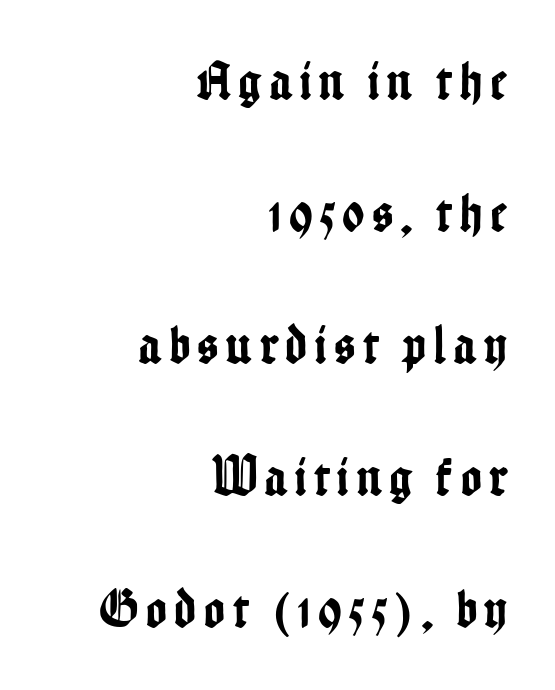
Q: Is the text italic (slanted)? A: No, it is upright.
Q: Is the typeface a serif or a sans-serif typeface? A: Sans-serif.
Q: Is the text underlined? A: No.
Q: How is the paragraph aligned? A: Right-aligned.
Q: Is the spacing between lines tight, normal or loose? A: Loose.
Q: Width (condensed, normal, or wide)? A: Condensed.
Q: Stroke contrast? A: Low.
Q: x-height? A: Medium.
Q: Monospaced? A: No.
